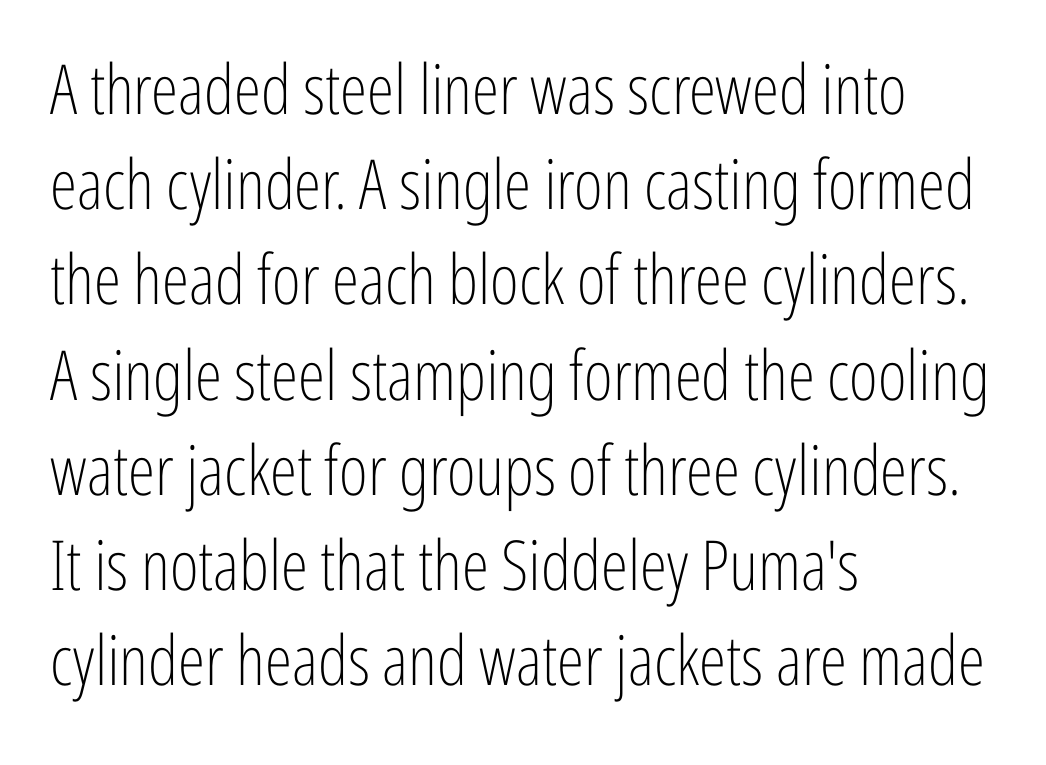
What's the leading like? Ordinary, nothing unusual. Characters follow at the spacing the type designer built in. Line starts are locked; line ends wander. The passage shown is not bold in any degree.
